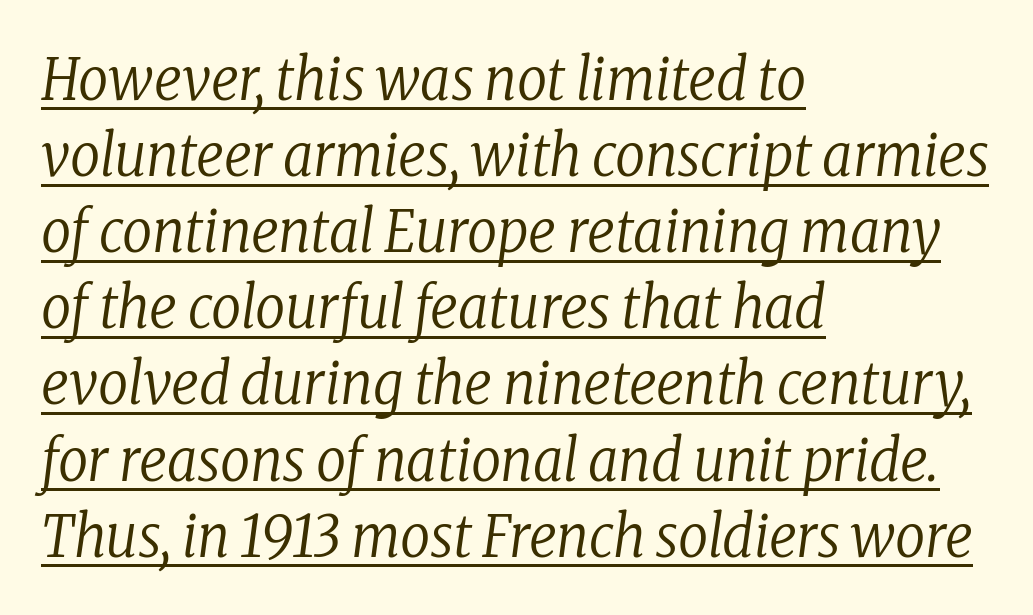
The image shows 59 px regular-weight, condensed serif type, italic (leaning right); set left-aligned, normal line spacing (1.29x), normal letter spacing, underlined; low stroke contrast and a medium x-height.
